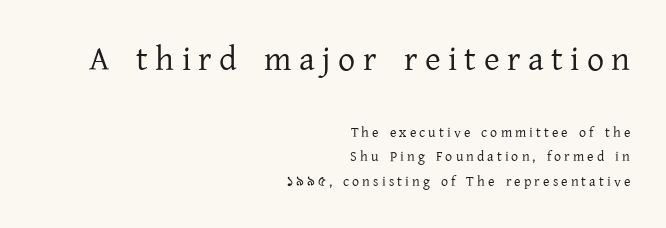
This is serif lettering, the kind often seen in printed books. A light-to-regular cut is what we see here. Layout note: lines flush right. The specimen omits any rule beneath the text block's lines. Is the lower block the larger one? No — the upper block carries the bigger type. Characters remain perfectly vertical along every line.
